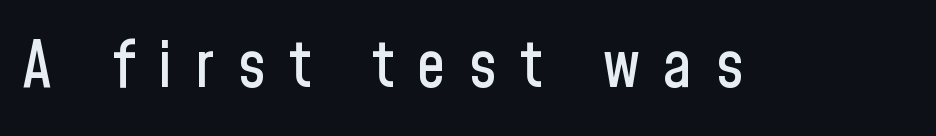
Q: Is the text italic (slanted)? A: No, it is upright.
Q: Is the typeface a serif or a sans-serif typeface? A: Sans-serif.
Q: Is the text underlined? A: No.
Q: Is the spacing between letters normal or unusually wide? A: Unusually wide.
Q: Width (condensed, normal, or wide)? A: Condensed.
Q: Stroke contrast? A: Low.
Q: x-height? A: Medium.
Q: Monospaced? A: No.
